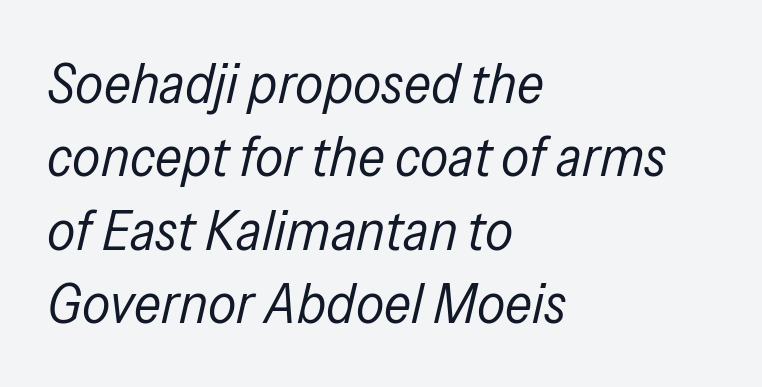
{"italic": "yes", "lean": "right", "slant_degrees": 13, "bold": "no", "weight": "regular", "width": "condensed", "stroke_contrast": "low", "x_height": "medium", "monospaced": "no", "underline": "no", "align": "left", "line_spacing": "normal", "line_spacing_ratio": 1.31, "letter_spacing": "normal", "letter_spacing_em": 0.0, "glyph_px": 56}
